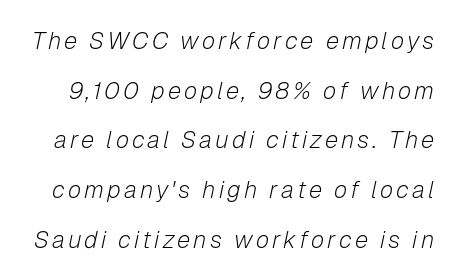
Q: Is the text bold? A: No.
Q: Is the text italic (slanted)? A: Yes, it leans right by about 12 degrees.
Q: Is the text underlined? A: No.
Q: Is the spacing between lines tight, normal or loose? A: Loose.
